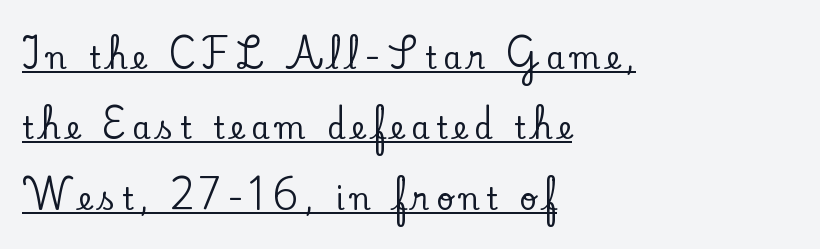
{"serif": "yes", "italic": "no", "width": "normal", "stroke_contrast": "low", "x_height": "small", "monospaced": "no", "underline": "yes", "align": "left", "line_spacing": "loose", "line_spacing_ratio": 2.35, "letter_spacing": "wide", "letter_spacing_em": 0.21, "glyph_px": 30}
